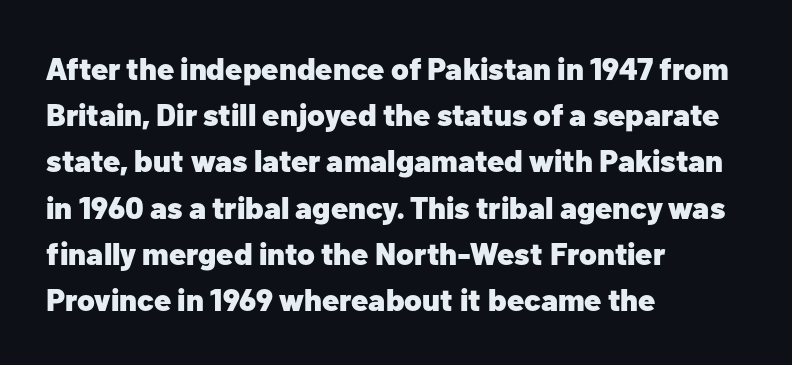
Q: Is the text bold? A: Yes.
Q: Is the text italic (slanted)? A: No, it is upright.
Q: Is the typeface a serif or a sans-serif typeface? A: Sans-serif.
Q: Is the text underlined? A: No.
Q: How is the paragraph aligned? A: Left-aligned.
Q: Is the spacing between letters normal or unusually wide? A: Normal.
Q: Is the spacing between lines tight, normal or loose? A: Normal.
Q: Width (condensed, normal, or wide)? A: Normal.
Q: Stroke contrast? A: Low.
Q: x-height? A: Medium.
Q: Monospaced? A: No.
